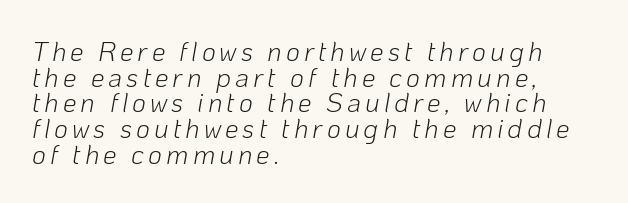
{"italic": "yes", "lean": "right", "slant_degrees": 10, "bold": "no", "underline": "no", "align": "left", "line_spacing": "tight", "line_spacing_ratio": 0.95, "glyph_px": 27}
